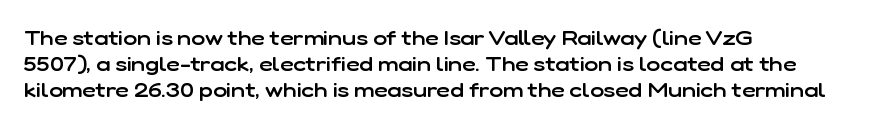
Q: Is the text bold? A: Semi-bold.
Q: Is the text italic (slanted)? A: No, it is upright.
Q: Is the text underlined? A: No.
Q: How is the paragraph aligned? A: Left-aligned.
Q: Is the spacing between letters normal or unusually wide? A: Normal.
